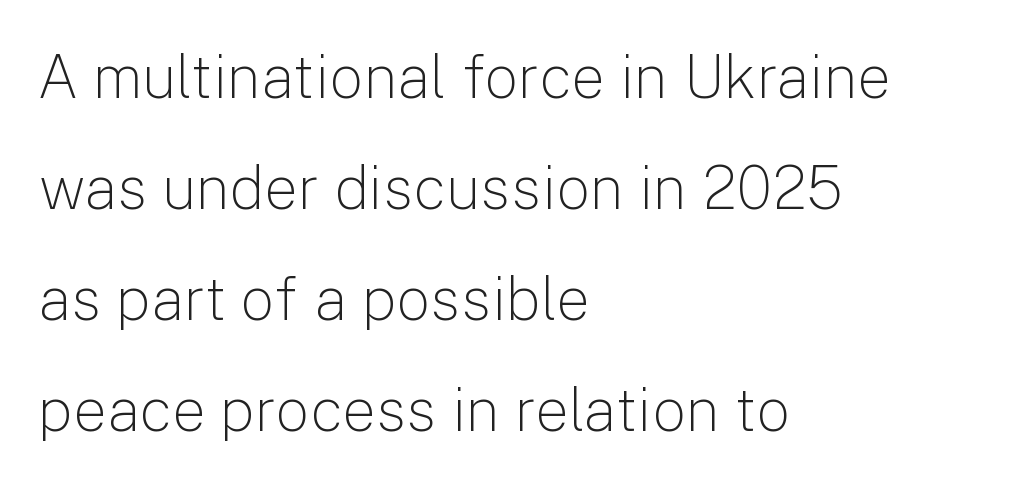
The image shows 60 px light sans-serif type, upright; set left-aligned, line spacing 1.85x, normal letter spacing, not underlined; low stroke contrast and a medium x-height.
